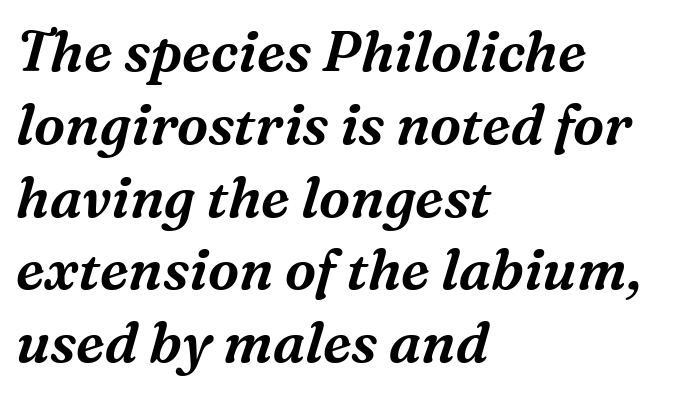
The image shows 56 px serif type, italic (leaning right); set left-aligned, normal line spacing (1.3x), normal letter spacing, not underlined; medium stroke contrast and a medium x-height.
